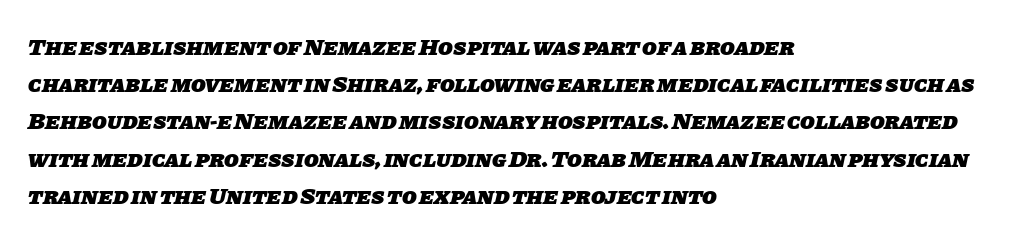
The paragraph shown leans on its left margin. Compared with an ordinary text face, these strokes are far heavier — a full bold. The letterforms sit shoulder to shoulder at normal distance. Unmarked baselines from the first word to the last. This sample keeps an unexceptional amount of space between lines.
